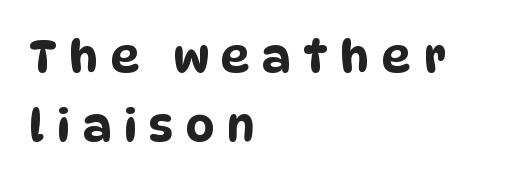
{"serif": "no", "width": "condensed", "stroke_contrast": "low", "x_height": "large", "monospaced": "no", "underline": "no", "align": "left", "line_spacing": "normal", "line_spacing_ratio": 1.53, "letter_spacing": "wide", "letter_spacing_em": 0.28, "glyph_px": 45}
